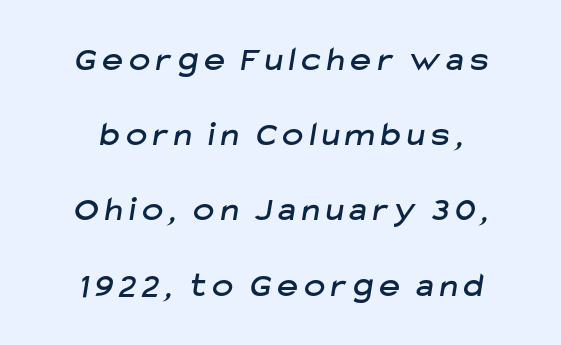
Here the designer chose a conventional face with non-uniform glyph widths. Examine the stroke ends and you'll find no serifs. Compared with a flush-left layout, this one balances lines on the center instead. The string is rendered with underlining switched off. These lines stand farther apart than default settings would place them.
